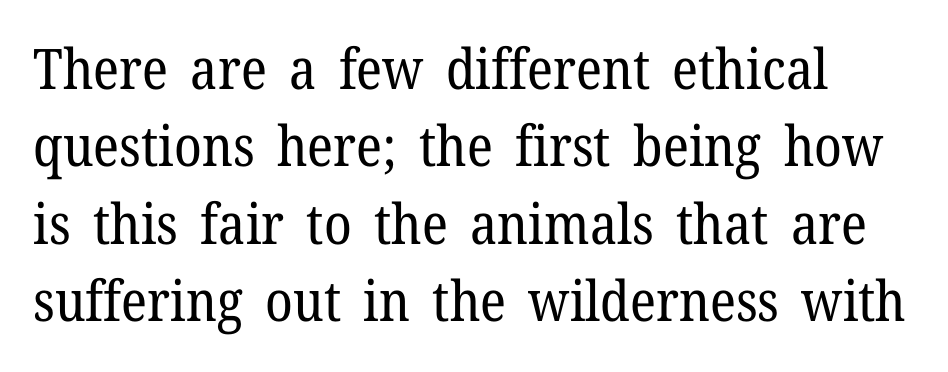
The image shows 56 px regular-weight serif type, upright; set normal line spacing (1.38x), normal letter spacing, not underlined; low stroke contrast and a medium x-height.
